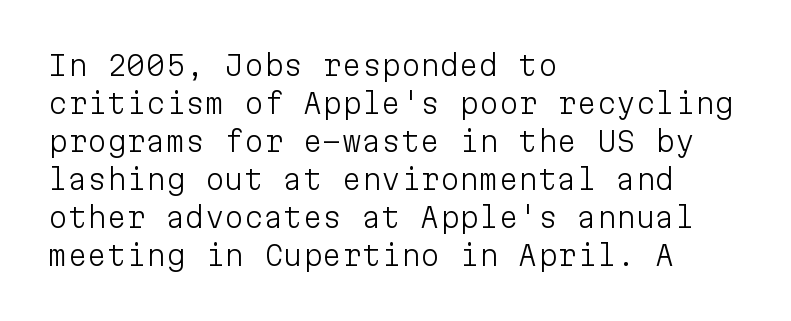
Q: Is the text bold? A: No.
Q: Is the text italic (slanted)? A: No, it is upright.
Q: Is the typeface a serif or a sans-serif typeface? A: Sans-serif.
Q: Is the text underlined? A: No.
Q: How is the paragraph aligned? A: Left-aligned.
Q: Is the spacing between letters normal or unusually wide? A: Normal.
Q: Is the spacing between lines tight, normal or loose? A: Normal.
Q: Width (condensed, normal, or wide)? A: Normal.
Q: Stroke contrast? A: Low.
Q: x-height? A: Medium.
Q: Monospaced? A: Yes.
